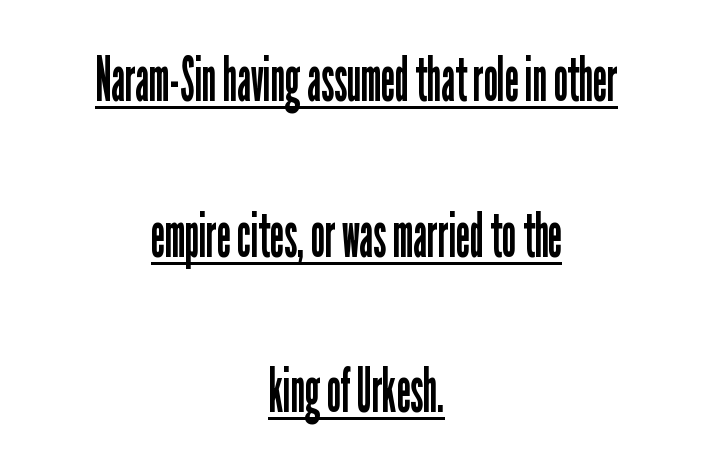
The image shows 63 px regular-weight, condensed sans-serif type, upright; set centered, loose line spacing (2.47x), normal letter spacing, underlined; low stroke contrast and a medium x-height.
